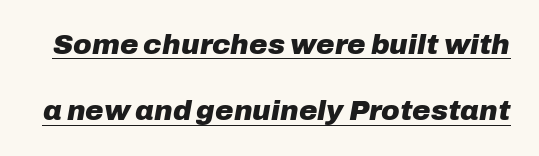
The image shows 28 px heavy type, italic (leaning right); set loose line spacing (2.37x), normal letter spacing, underlined; low stroke contrast and a medium x-height.
